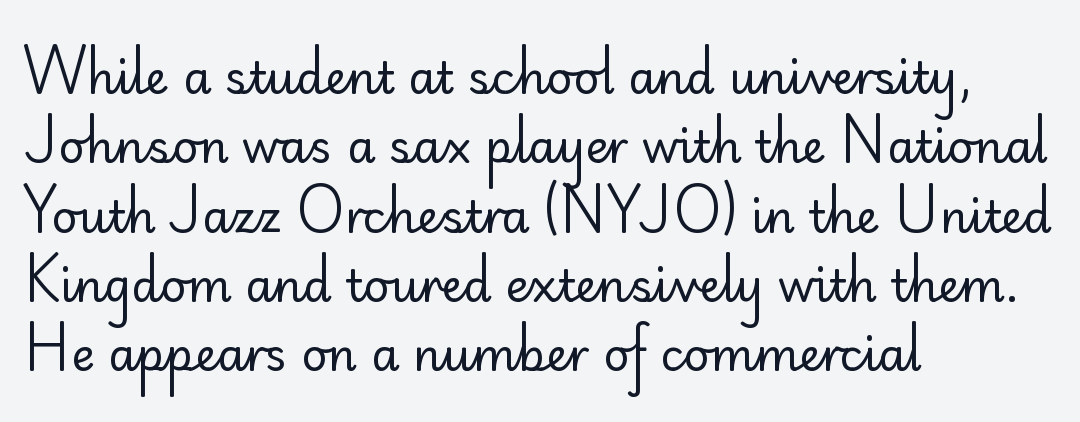
Q: Is the text bold? A: No.
Q: Is the text italic (slanted)? A: No, it is upright.
Q: Is the typeface a serif or a sans-serif typeface? A: Sans-serif.
Q: Is the text underlined? A: No.
Q: How is the paragraph aligned? A: Left-aligned.
Q: Is the spacing between letters normal or unusually wide? A: Normal.
Q: Is the spacing between lines tight, normal or loose? A: Normal.
Q: Width (condensed, normal, or wide)? A: Normal.
Q: Stroke contrast? A: Low.
Q: x-height? A: Small.
Q: Monospaced? A: No.
